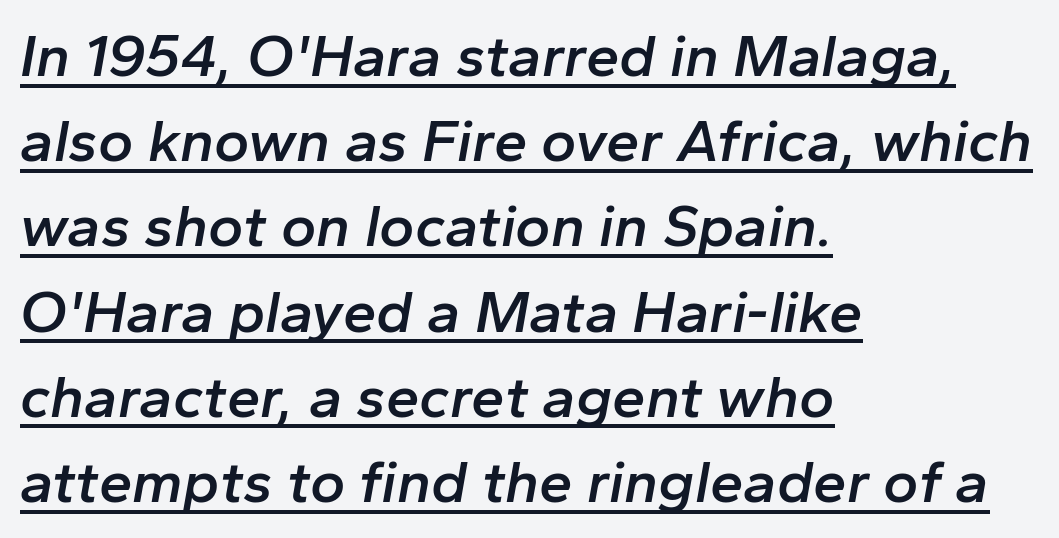
Quick note: italic. The rendering uses natural spacing where letterforms have individual widths. Slightly chunky letters — semibold, I'd say, not full bold. Reading down the column, the eye jumps a familiar distance to each next line. There is no visible air inserted between adjacent glyphs. Students, observe the line beneath the letters — that is underlining.
